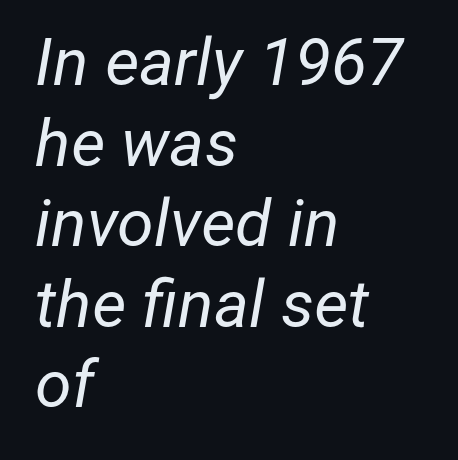
Q: Is the text bold? A: No.
Q: Is the text italic (slanted)? A: Yes, it leans right by about 12 degrees.
Q: Is the text underlined? A: No.
Q: How is the paragraph aligned? A: Left-aligned.
Q: Is the spacing between letters normal or unusually wide? A: Normal.
Q: Width (condensed, normal, or wide)? A: Normal.
Q: Stroke contrast? A: Low.
Q: x-height? A: Medium.
Q: Monospaced? A: No.
